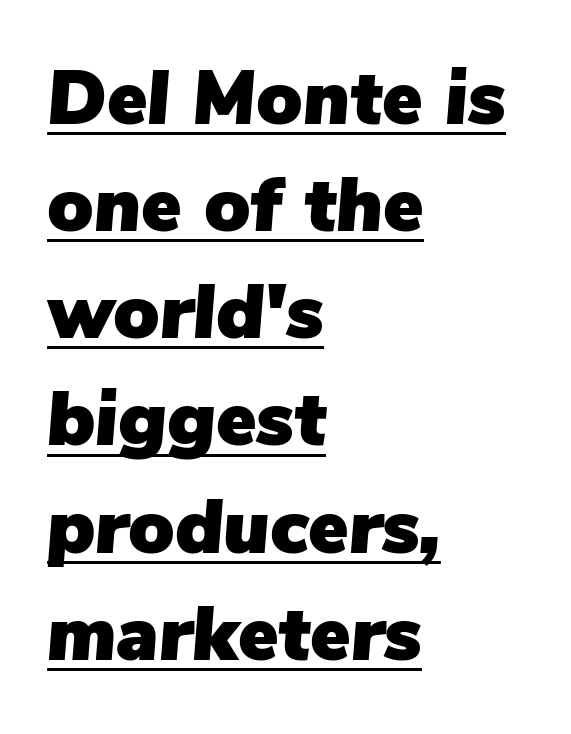
Inter-character spacing is left at the font's built-in metrics. Think of a printed novel: that variable character pitch is what you see here. The compositor pushed each line to the left boundary. The whole block is typeset with a tilt.
